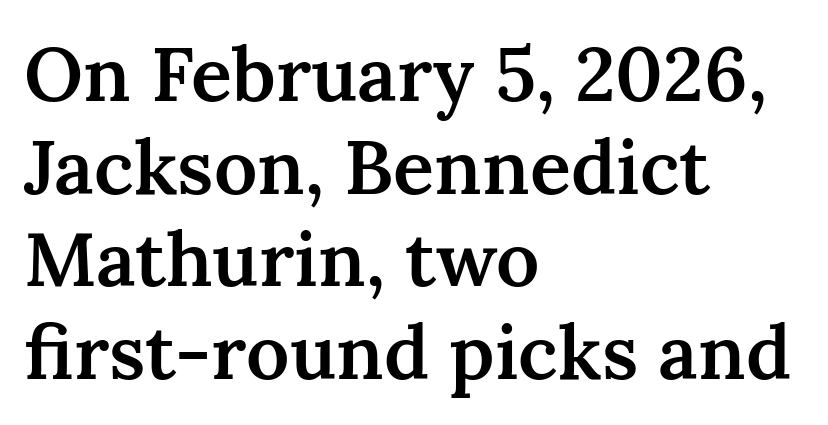
Q: Is the text bold? A: Semi-bold.
Q: Is the text italic (slanted)? A: No, it is upright.
Q: Is the typeface a serif or a sans-serif typeface? A: Serif.
Q: Is the text underlined? A: No.
Q: How is the paragraph aligned? A: Left-aligned.
Q: Is the spacing between letters normal or unusually wide? A: Normal.
Q: Width (condensed, normal, or wide)? A: Normal.
Q: Stroke contrast? A: Medium.
Q: x-height? A: Medium.
Q: Monospaced? A: No.
